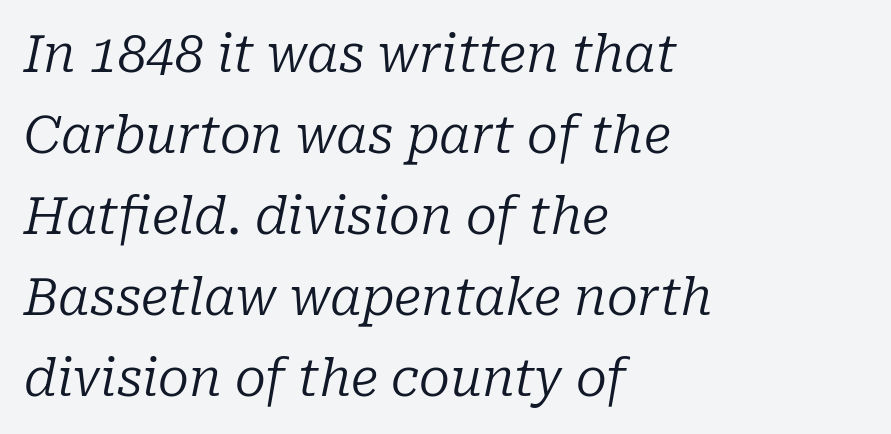
{"serif": "yes", "italic": "yes", "lean": "right", "slant_degrees": 10, "bold": "no", "weight": "regular", "width": "normal", "stroke_contrast": "low", "x_height": "medium", "monospaced": "no", "underline": "no", "align": "left", "line_spacing": "normal", "line_spacing_ratio": 1.59, "letter_spacing": "normal", "letter_spacing_em": 0.0, "glyph_px": 51}
